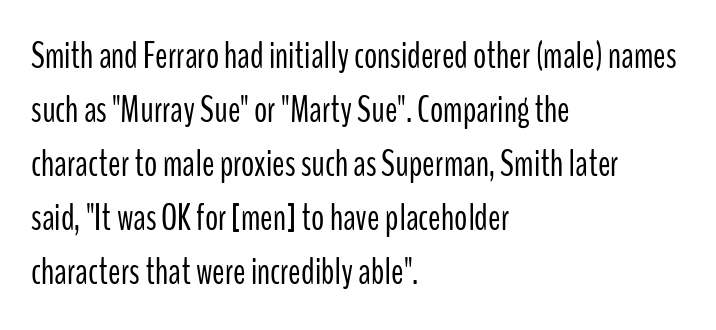
The characters display no serif detailing; their extremities are plain. A typesetter would call this zero additional tracking. The rendering uses a moderate line-height, typical for paragraphs. A bare baseline throughout the passage.
